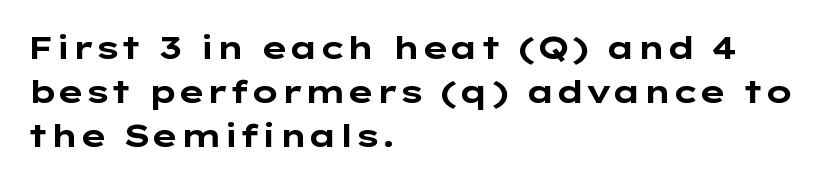
{"serif": "no", "italic": "no", "bold": "yes", "weight": "bold", "width": "wide", "stroke_contrast": "low", "x_height": "medium", "monospaced": "no", "underline": "no", "align": "left", "line_spacing": "normal", "line_spacing_ratio": 1.37, "letter_spacing": "normal", "letter_spacing_em": 0.0, "glyph_px": 32}
